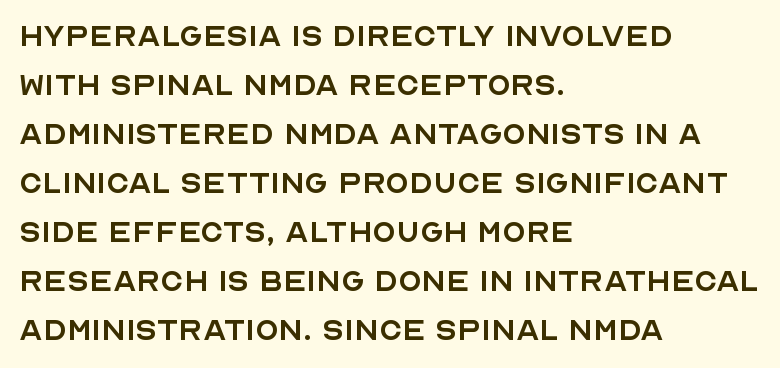
Vertical stems look standard width or narrower in stroke. Is the block centered? No — it sits flush against the left margin. Descender tails drop into unmarked territory. Type style note: lacks serifs. Letter spacing: default.
